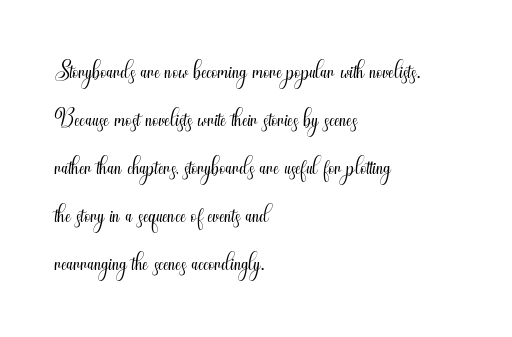
Q: Is the text bold? A: No.
Q: Is the text italic (slanted)? A: Yes.
Q: Is the typeface a serif or a sans-serif typeface? A: Sans-serif.
Q: Is the text underlined? A: No.
Q: How is the paragraph aligned? A: Left-aligned.
Q: Is the spacing between letters normal or unusually wide? A: Normal.
Q: Is the spacing between lines tight, normal or loose? A: Normal.
Q: Width (condensed, normal, or wide)? A: Condensed.
Q: Stroke contrast? A: Medium.
Q: x-height? A: Small.
Q: Monospaced? A: No.
